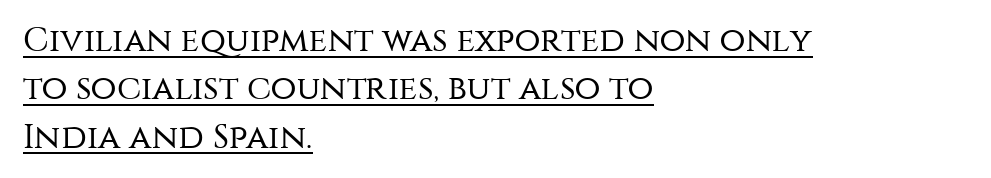
{"serif": "no", "italic": "no", "bold": "no", "weight": "regular", "width": "normal", "stroke_contrast": "medium", "x_height": "large", "monospaced": "no", "underline": "yes", "align": "left", "line_spacing": "normal", "line_spacing_ratio": 1.42, "letter_spacing": "normal", "letter_spacing_em": 0.0, "glyph_px": 34}
